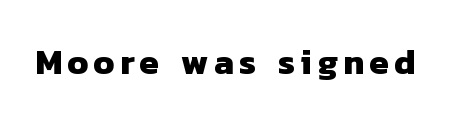
{"serif": "no", "bold": "yes", "weight": "heavy", "width": "normal", "stroke_contrast": "low", "x_height": "medium", "monospaced": "no", "underline": "no", "glyph_px": 35}
